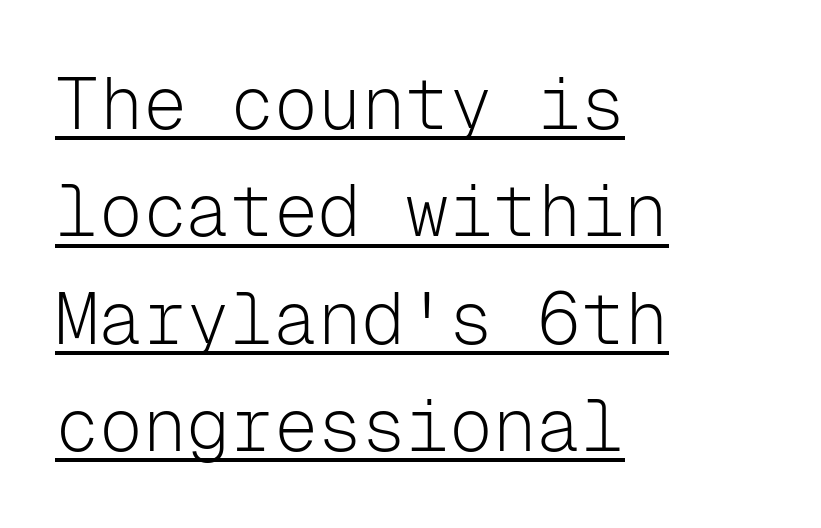
The image shows 73 px light sans-serif type, upright, monospaced; set left-aligned, normal line spacing (1.47x), normal letter spacing, underlined; low stroke contrast and a medium x-height.
